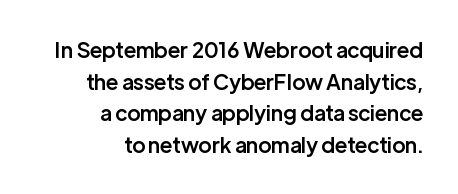
Q: Is the text bold? A: Semi-bold.
Q: Is the text italic (slanted)? A: No, it is upright.
Q: Is the text underlined? A: No.
Q: How is the paragraph aligned? A: Right-aligned.
Q: Is the spacing between letters normal or unusually wide? A: Normal.
Q: Is the spacing between lines tight, normal or loose? A: Normal.
